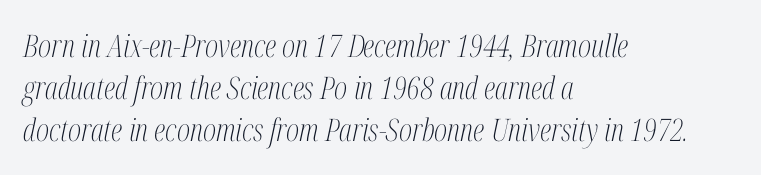
The image shows 31 px light, condensed serif type, italic (leaning right); set left-aligned, normal line spacing (1.36x), normal letter spacing, not underlined; medium stroke contrast and a medium x-height.
